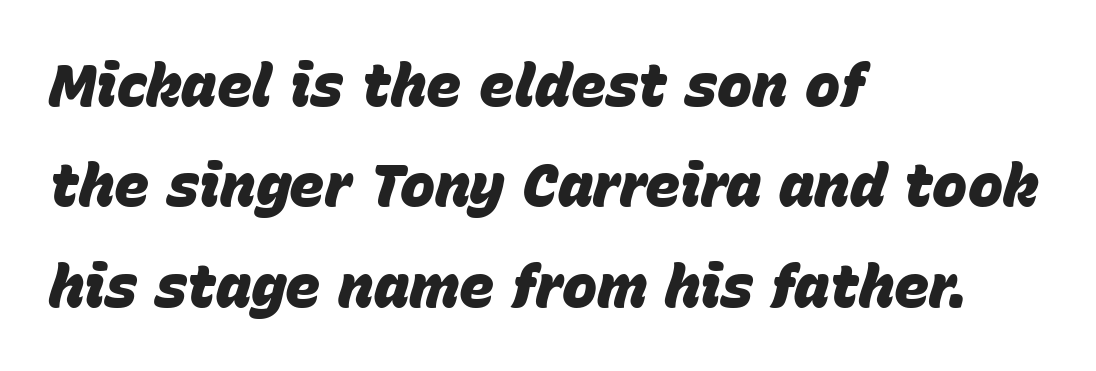
The zone under the glyphs is completely vacant. How heavy is the stroke? Heavy — this is a bold. Looks like regular typesetting: each glyph gets only the width it needs. Spacing between characters is what you'd get straight out of the box.
